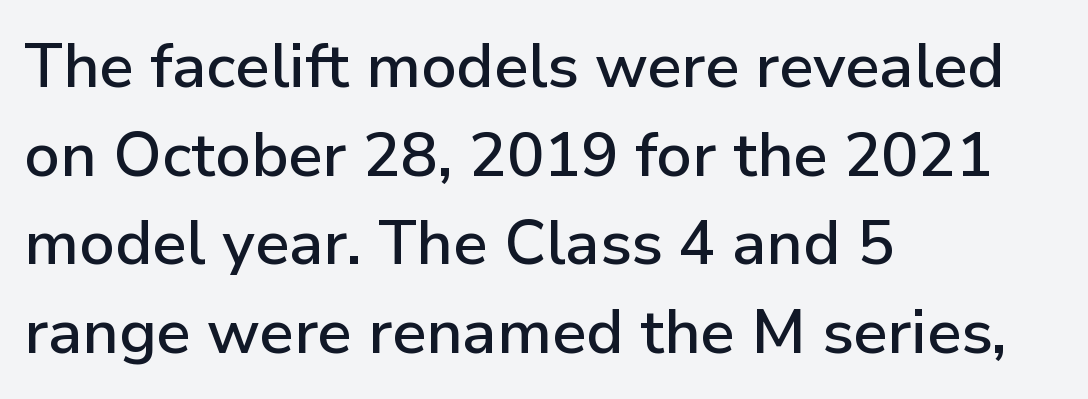
Q: Is the text italic (slanted)? A: No, it is upright.
Q: Is the typeface a serif or a sans-serif typeface? A: Sans-serif.
Q: Is the text underlined? A: No.
Q: How is the paragraph aligned? A: Left-aligned.
Q: Is the spacing between letters normal or unusually wide? A: Normal.
Q: Is the spacing between lines tight, normal or loose? A: Normal.
Q: Width (condensed, normal, or wide)? A: Normal.
Q: Stroke contrast? A: Low.
Q: x-height? A: Medium.
Q: Monospaced? A: No.
